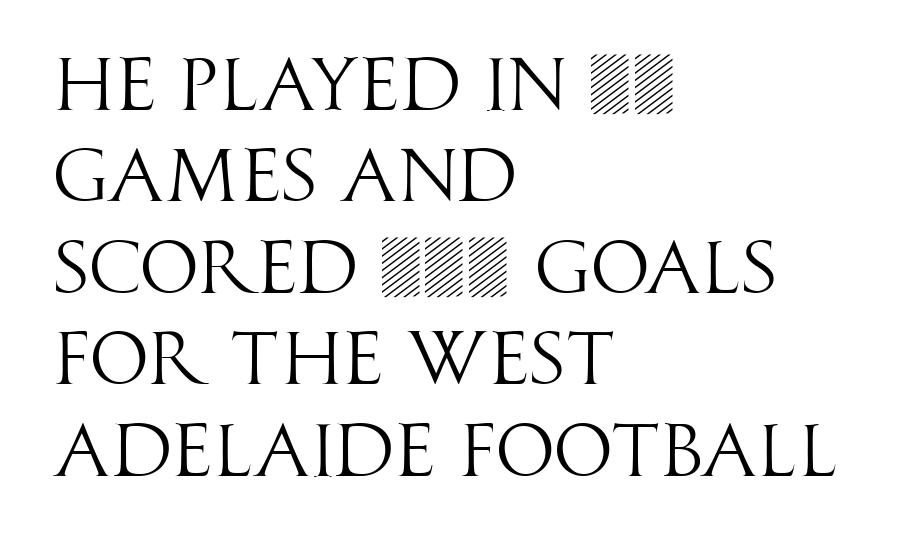
{"serif": "no", "italic": "no", "bold": "no", "weight": "light", "width": "condensed", "stroke_contrast": "high", "x_height": "large", "monospaced": "no", "underline": "no", "align": "left", "line_spacing_ratio": 1.22, "letter_spacing": "normal", "letter_spacing_em": 0.0, "glyph_px": 75}
